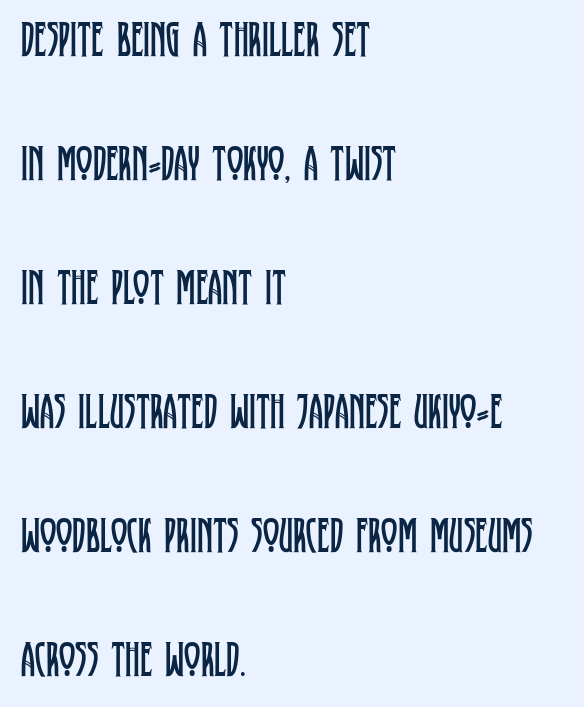
Quick note: not italic, upright. A classic flush-left, rag-right setting is used for this passage. What stands out about the letter spacing? Nothing — it is the standard amount. No letter is thick-stroked: the sample isn't bold. The area under the type is left untouched. Character widths vary here, with narrow letters taking less room than wide ones.
